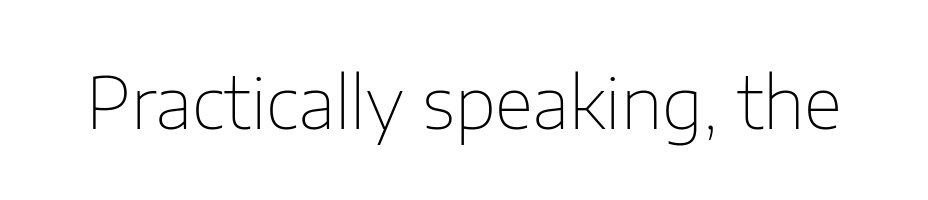
The image shows 71 px thin sans-serif type, upright; set normal letter spacing, not underlined; low stroke contrast and a medium x-height.
